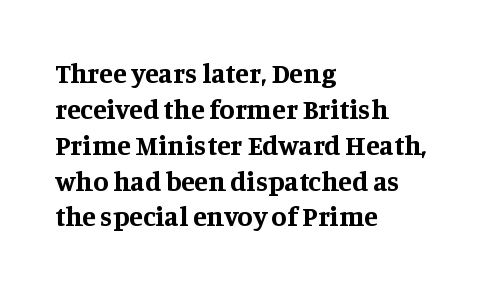
The image shows 28 px bold serif type, upright; set left-aligned, normal line spacing (1.28x), normal letter spacing, not underlined; medium stroke contrast and a large x-height.
